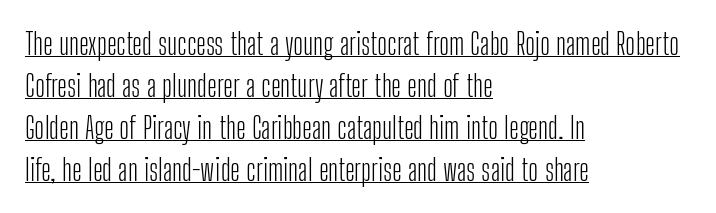
Q: Is the text bold? A: No.
Q: Is the text italic (slanted)? A: No, it is upright.
Q: Is the typeface a serif or a sans-serif typeface? A: Sans-serif.
Q: Is the text underlined? A: Yes.
Q: How is the paragraph aligned? A: Left-aligned.
Q: Is the spacing between letters normal or unusually wide? A: Normal.
Q: Is the spacing between lines tight, normal or loose? A: Normal.
Q: Width (condensed, normal, or wide)? A: Condensed.
Q: Stroke contrast? A: Low.
Q: x-height? A: Medium.
Q: Monospaced? A: No.
